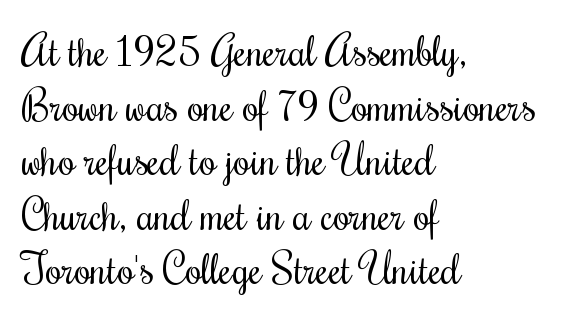
The foot of each line stays bare and open. A classic flush-left, rag-right setting is used for this passage. Each letter's strokes conclude with small projecting serifs.
